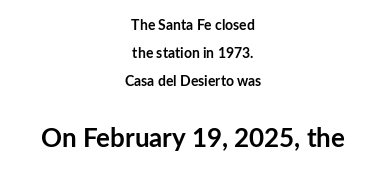
Of the two passages, the one underneath uses the larger point size. Typographic density is high because the face is bold. Inter-character spacing is left at the font's built-in metrics. Descenders hang freely into open space.
